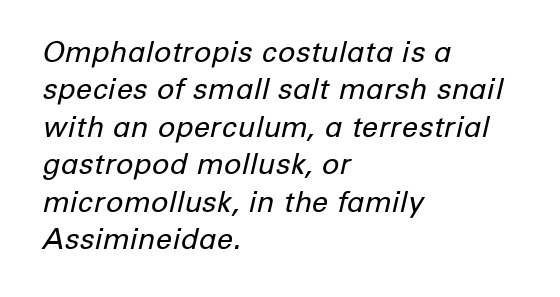
{"italic": "yes", "lean": "right", "slant_degrees": 12, "bold": "no", "weight": "regular", "width": "normal", "stroke_contrast": "low", "x_height": "medium", "monospaced": "no", "underline": "no", "align": "left", "line_spacing": "normal", "line_spacing_ratio": 1.29, "letter_spacing": "normal", "letter_spacing_em": 0.0, "glyph_px": 29}
